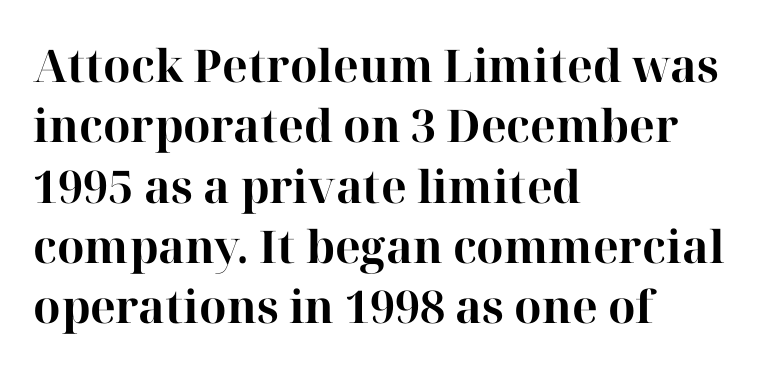
The image shows 45 px bold serif type, upright; set left-aligned, normal line spacing (1.34x), normal letter spacing, not underlined; high stroke contrast and a medium x-height.
